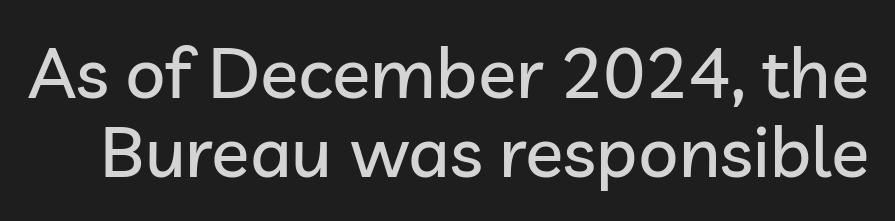
Q: Is the text italic (slanted)? A: No, it is upright.
Q: Is the typeface a serif or a sans-serif typeface? A: Sans-serif.
Q: Is the text underlined? A: No.
Q: Is the spacing between letters normal or unusually wide? A: Normal.
Q: Is the spacing between lines tight, normal or loose? A: Tight.
Q: Width (condensed, normal, or wide)? A: Normal.
Q: Stroke contrast? A: Low.
Q: x-height? A: Medium.
Q: Monospaced? A: No.
